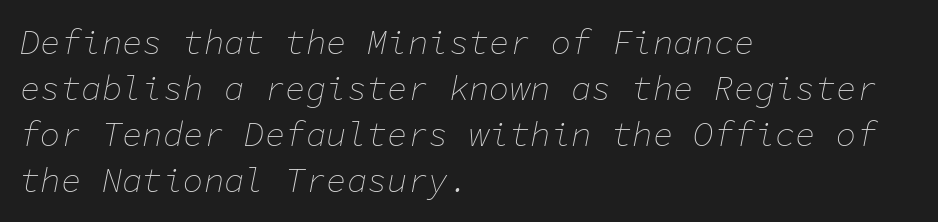
The image shows 34 px thin type, italic (leaning right), monospaced; set left-aligned, normal line spacing (1.35x), normal letter spacing, not underlined; low stroke contrast and a medium x-height.
